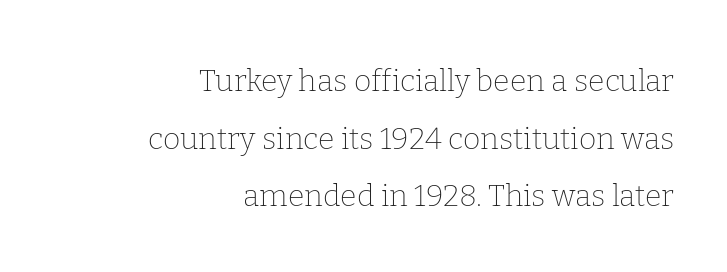
The image shows 30 px thin serif type, upright; set right-aligned, loose line spacing (1.92x), normal letter spacing, not underlined; low stroke contrast and a medium x-height.
